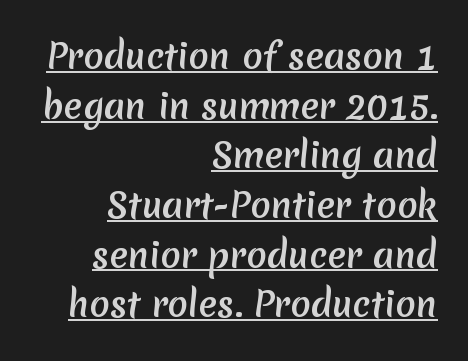
The image shows 34 px sans-serif type; set right-aligned, normal line spacing (1.46x), normal letter spacing, underlined; medium stroke contrast and a medium x-height.
